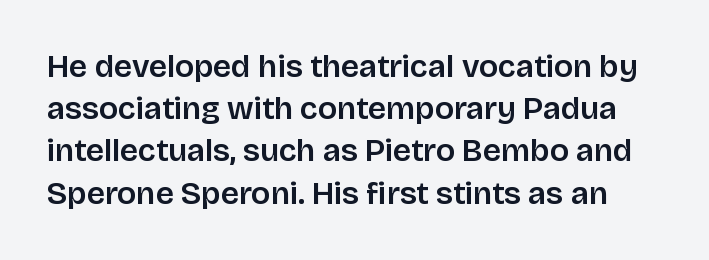
Note: no serifs on the glyphs. Compared with typical paragraphs, the rows here are spaced about the same. This is the regular roman posture of the typeface. Between one letter and the next there's only the usual sliver of space. These lines are rendered in a variable-pitch font.
